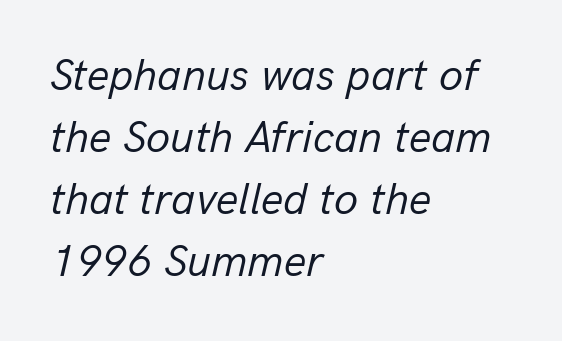
Q: Is the text bold? A: No.
Q: Is the text italic (slanted)? A: Yes, it leans right by about 13 degrees.
Q: Is the text underlined? A: No.
Q: How is the paragraph aligned? A: Left-aligned.
Q: Is the spacing between letters normal or unusually wide? A: Normal.
Q: Is the spacing between lines tight, normal or loose? A: Normal.
Q: Width (condensed, normal, or wide)? A: Normal.
Q: Stroke contrast? A: Low.
Q: x-height? A: Medium.
Q: Monospaced? A: No.
